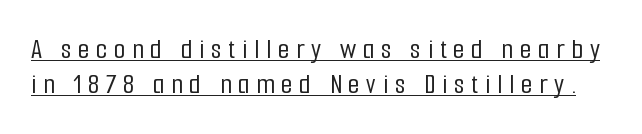
Q: Is the text italic (slanted)? A: No, it is upright.
Q: Is the typeface a serif or a sans-serif typeface? A: Sans-serif.
Q: Is the text underlined? A: Yes.
Q: Is the spacing between letters normal or unusually wide? A: Unusually wide.
Q: Width (condensed, normal, or wide)? A: Condensed.
Q: Stroke contrast? A: Low.
Q: x-height? A: Medium.
Q: Monospaced? A: No.
